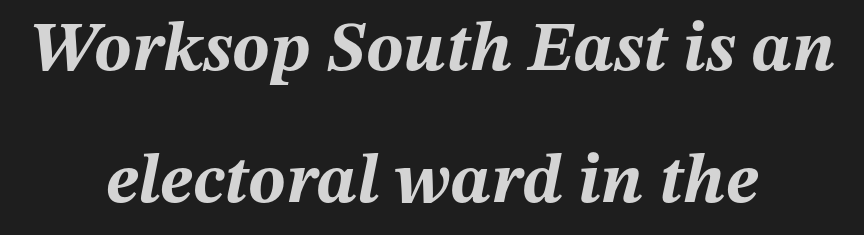
The image shows 70 px bold type, italic (leaning right); set centered, line spacing 1.88x, normal letter spacing, not underlined; medium stroke contrast and a medium x-height.
